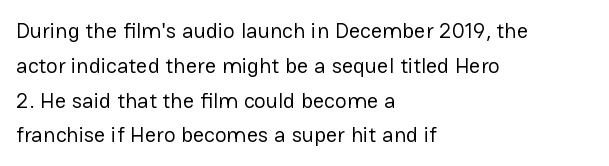
Q: Is the text bold? A: No.
Q: Is the text italic (slanted)? A: No, it is upright.
Q: Is the text underlined? A: No.
Q: How is the paragraph aligned? A: Left-aligned.
Q: Is the spacing between letters normal or unusually wide? A: Normal.
Q: Is the spacing between lines tight, normal or loose? A: Normal.
